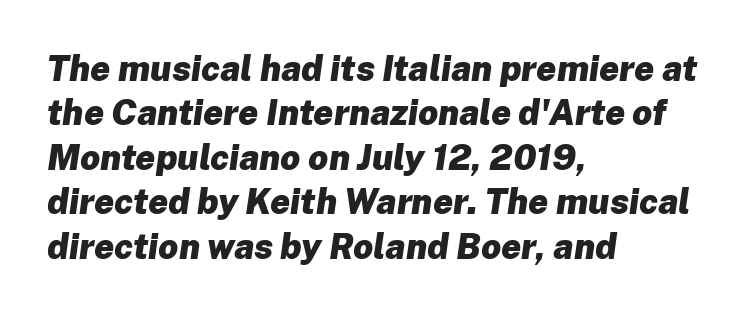
{"italic": "yes", "lean": "right", "slant_degrees": 8, "bold": "yes", "weight": "heavy", "width": "normal", "stroke_contrast": "low", "x_height": "medium", "monospaced": "no", "underline": "no", "align": "left", "line_spacing": "normal", "line_spacing_ratio": 1.27, "letter_spacing": "normal", "letter_spacing_em": 0.0, "glyph_px": 35}
